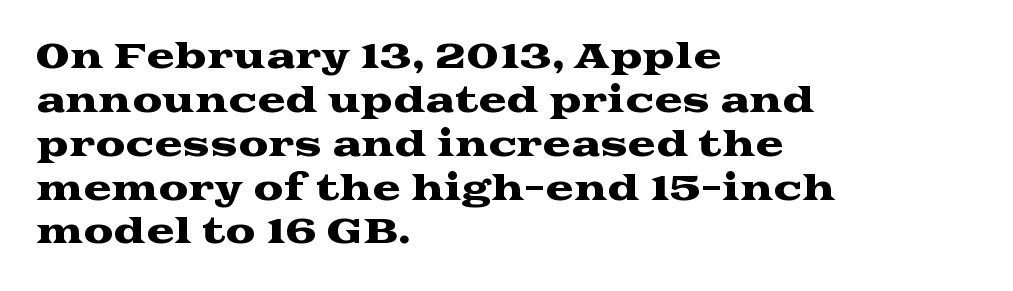
Q: Is the text italic (slanted)? A: No, it is upright.
Q: Is the typeface a serif or a sans-serif typeface? A: Serif.
Q: Is the text underlined? A: No.
Q: How is the paragraph aligned? A: Left-aligned.
Q: Is the spacing between letters normal or unusually wide? A: Normal.
Q: Is the spacing between lines tight, normal or loose? A: Normal.
Q: Width (condensed, normal, or wide)? A: Wide.
Q: Stroke contrast? A: Medium.
Q: x-height? A: Medium.
Q: Monospaced? A: No.
